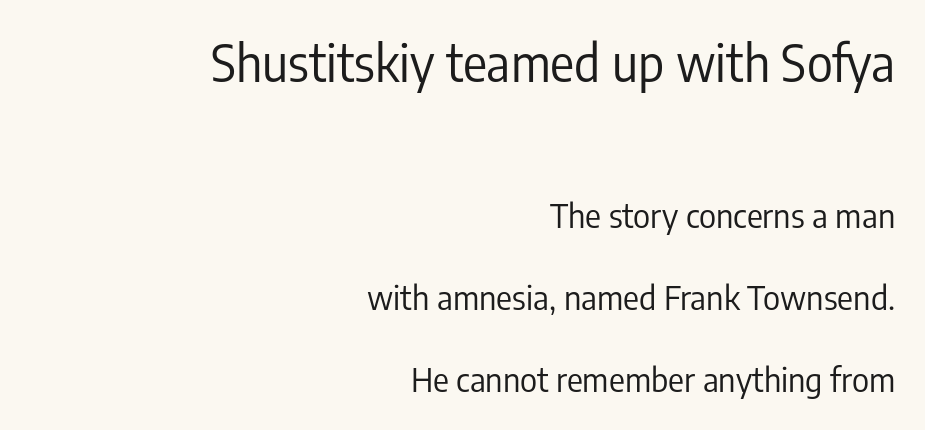
{"serif": "no", "italic": "no", "bold": "no", "weight": "regular", "width": "condensed", "stroke_contrast": "low", "x_height": "medium", "monospaced": "no", "underline": "no", "align": "right", "line_spacing": "loose", "line_spacing_ratio": 2.48, "letter_spacing": "normal", "letter_spacing_em": 0.0, "larger_block": "first", "size_ratio": 1.52, "glyph_px": 50}
